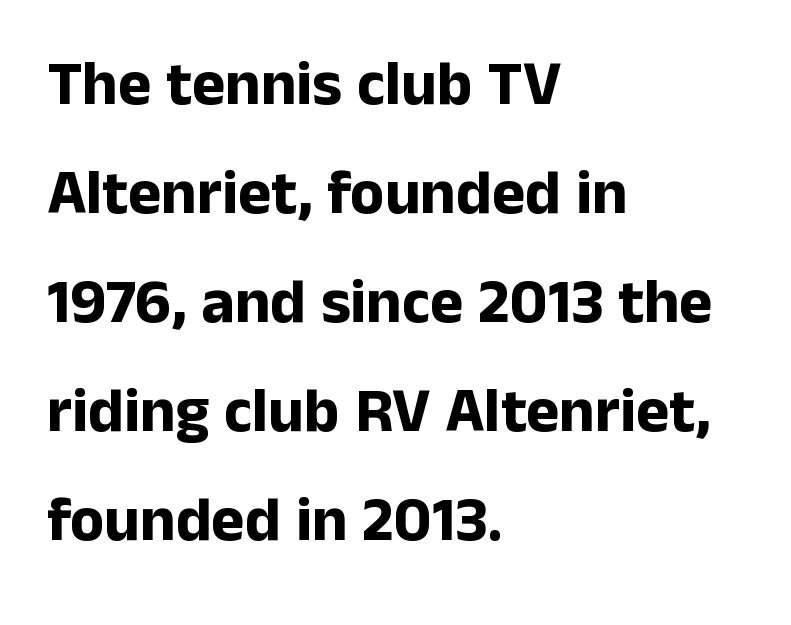
{"serif": "no", "italic": "no", "bold": "yes", "weight": "bold", "width": "normal", "stroke_contrast": "low", "x_height": "medium", "monospaced": "no", "underline": "no", "align": "left", "line_spacing_ratio": 1.73, "letter_spacing": "normal", "letter_spacing_em": 0.0, "glyph_px": 63}
